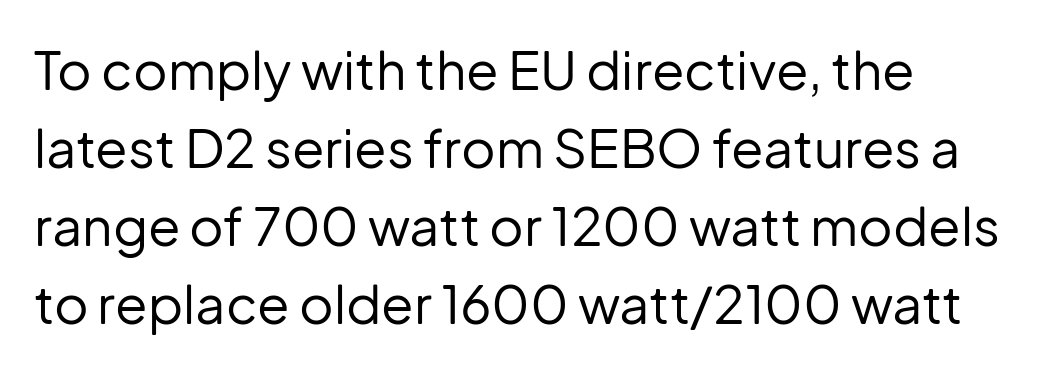
Interline gaps are of average width in this sample. Stems here are at most as thick as an everyday book face. Typeset ragged right — the left edge is the straight one. These lines are composed in type without serifs. Spacing verdict: proportional, widths tailored to each character.
